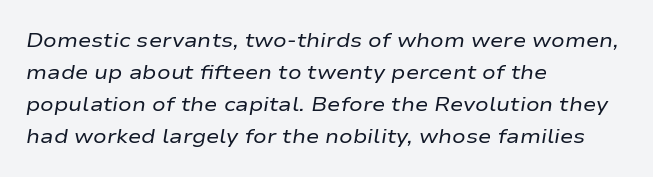
The image shows 20 px text type, italic (leaning right); set left-aligned, normal line spacing (1.6x), normal letter spacing, not underlined.
